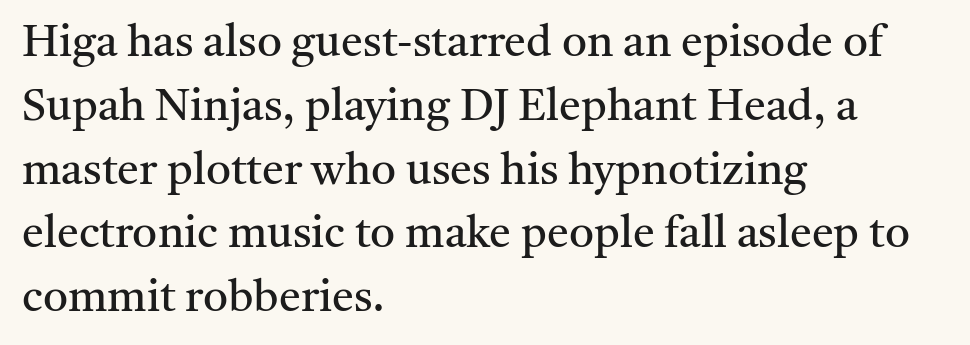
Does the type have serifs? Yes, each stem ends in a small foot. Honestly, there is no underline to notice here at all. The lettering stays uniformly vertical, giving the passage a roman look. The typesetting does not lean heavy: it is not bold.
